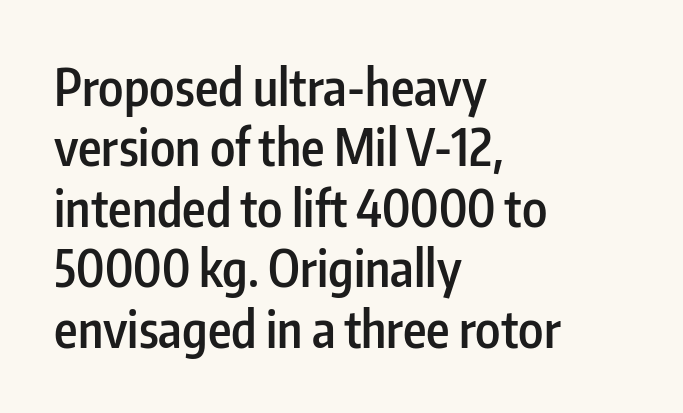
Q: Is the text bold? A: Semi-bold.
Q: Is the text italic (slanted)? A: No, it is upright.
Q: Is the typeface a serif or a sans-serif typeface? A: Sans-serif.
Q: Is the text underlined? A: No.
Q: How is the paragraph aligned? A: Left-aligned.
Q: Is the spacing between letters normal or unusually wide? A: Normal.
Q: Width (condensed, normal, or wide)? A: Condensed.
Q: Stroke contrast? A: Low.
Q: x-height? A: Medium.
Q: Monospaced? A: No.
